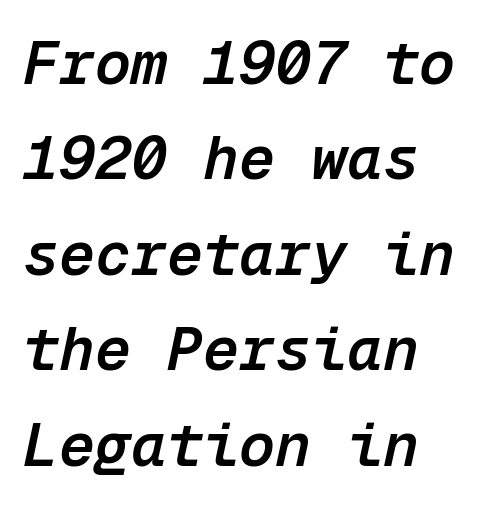
Q: Is the text bold? A: Semi-bold.
Q: Is the text italic (slanted)? A: Yes, it leans right by about 12 degrees.
Q: Is the text underlined? A: No.
Q: How is the paragraph aligned? A: Left-aligned.
Q: Is the spacing between letters normal or unusually wide? A: Normal.
Q: Is the spacing between lines tight, normal or loose? A: Normal.
Q: Width (condensed, normal, or wide)? A: Normal.
Q: Stroke contrast? A: Low.
Q: x-height? A: Medium.
Q: Monospaced? A: Yes.
